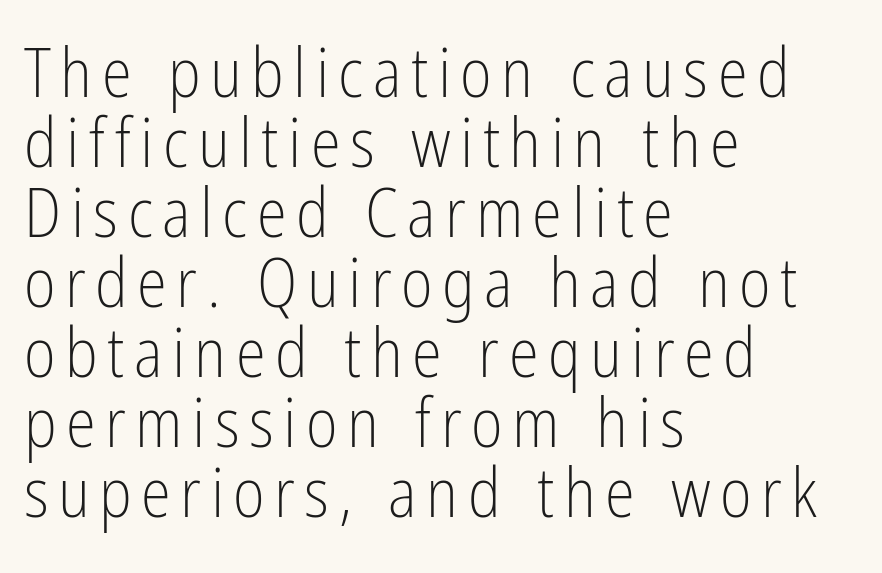
Q: Is the text bold? A: No.
Q: Is the text italic (slanted)? A: No, it is upright.
Q: Is the typeface a serif or a sans-serif typeface? A: Sans-serif.
Q: Is the text underlined? A: No.
Q: How is the paragraph aligned? A: Left-aligned.
Q: Is the spacing between lines tight, normal or loose? A: Tight.
Q: Width (condensed, normal, or wide)? A: Condensed.
Q: Stroke contrast? A: Low.
Q: x-height? A: Medium.
Q: Monospaced? A: No.
